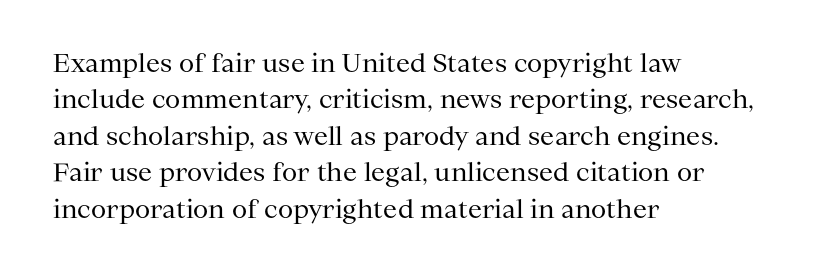
{"italic": "no", "bold": "no", "underline": "no", "align": "left", "line_spacing": "normal", "line_spacing_ratio": 1.46, "letter_spacing": "normal", "letter_spacing_em": 0.0, "glyph_px": 25}
